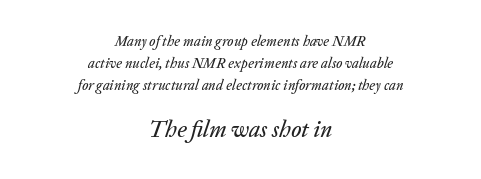
{"italic": "yes", "lean": "right", "slant_degrees": 20, "underline": "no", "align": "center", "line_spacing": "normal", "line_spacing_ratio": 1.57, "letter_spacing": "normal", "letter_spacing_em": 0.0, "larger_block": "second", "size_ratio": 1.64, "glyph_px": 23}
